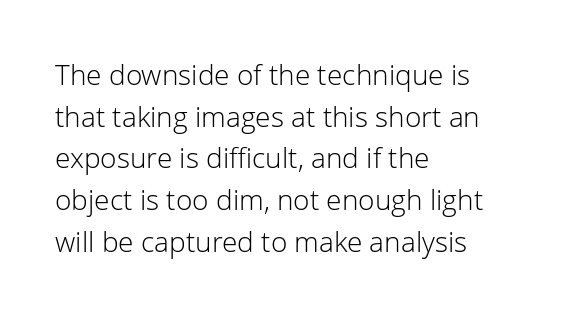
{"serif": "no", "italic": "no", "bold": "no", "weight": "light", "width": "normal", "stroke_contrast": "low", "x_height": "medium", "monospaced": "no", "underline": "no", "align": "left", "line_spacing": "normal", "line_spacing_ratio": 1.49, "letter_spacing": "normal", "letter_spacing_em": 0.0, "glyph_px": 28}
